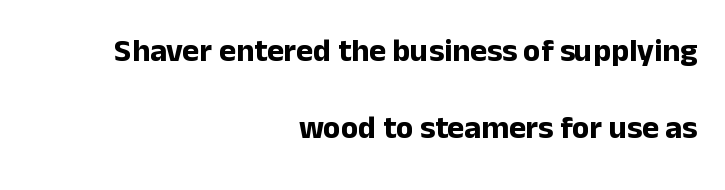
These lines stack with their right ends in a neat column. Notice how thick the strokes are: this is what a full bold looks like. The font's upright variant was chosen for this text. This sample uses plain, unmodified letter spacing.
